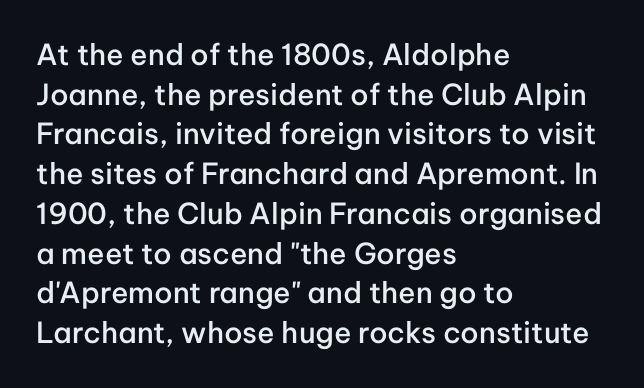
{"serif": "no", "italic": "no", "bold": "semi", "weight": "semibold", "width": "normal", "stroke_contrast": "low", "x_height": "medium", "monospaced": "no", "underline": "no", "align": "left", "line_spacing": "normal", "line_spacing_ratio": 1.37, "letter_spacing": "normal", "letter_spacing_em": 0.0, "glyph_px": 29}
